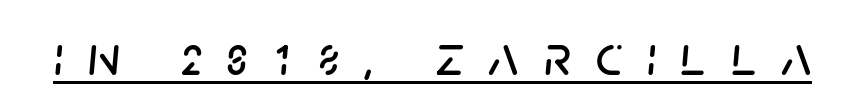
The image shows 58 px text type, italic (leaning right); set unusually wide letter spacing (+0.42 em), underlined; low stroke contrast and a large x-height.
